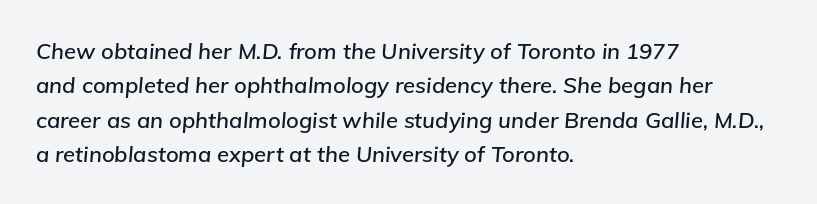
Q: Is the text italic (slanted)? A: Yes, it leans right by about 5 degrees.
Q: Is the text underlined? A: No.
Q: How is the paragraph aligned? A: Left-aligned.
Q: Is the spacing between letters normal or unusually wide? A: Normal.
Q: Is the spacing between lines tight, normal or loose? A: Normal.
